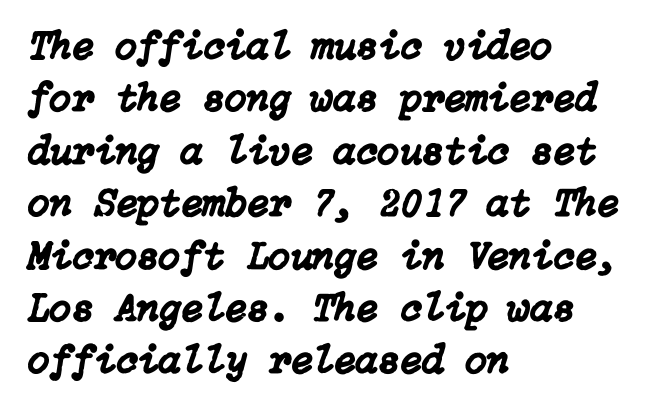
Q: Is the text italic (slanted)? A: Yes, it leans right by about 15 degrees.
Q: Is the text underlined? A: No.
Q: How is the paragraph aligned? A: Left-aligned.
Q: Is the spacing between letters normal or unusually wide? A: Normal.
Q: Is the spacing between lines tight, normal or loose? A: Normal.
Q: Width (condensed, normal, or wide)? A: Normal.
Q: Stroke contrast? A: Low.
Q: x-height? A: Medium.
